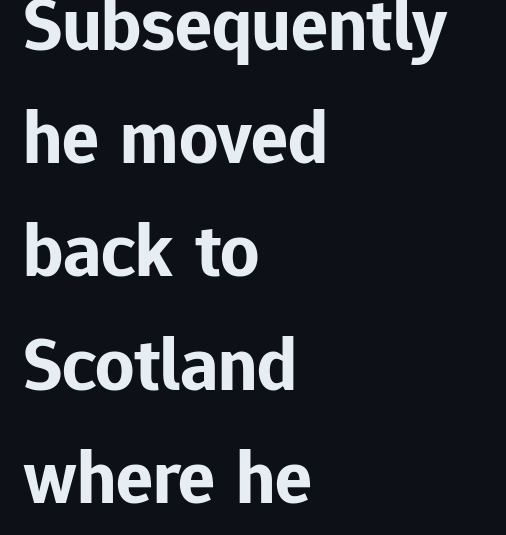
Q: Is the text bold? A: Yes.
Q: Is the text italic (slanted)? A: No, it is upright.
Q: Is the typeface a serif or a sans-serif typeface? A: Sans-serif.
Q: Is the text underlined? A: No.
Q: How is the paragraph aligned? A: Left-aligned.
Q: Is the spacing between letters normal or unusually wide? A: Normal.
Q: Is the spacing between lines tight, normal or loose? A: Normal.
Q: Width (condensed, normal, or wide)? A: Normal.
Q: Stroke contrast? A: Low.
Q: x-height? A: Medium.
Q: Monospaced? A: No.
